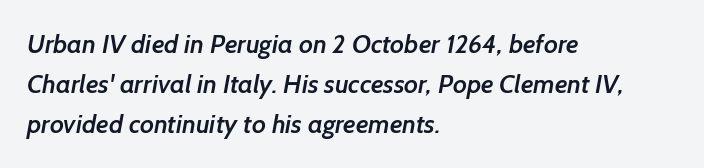
The glyphs have the mass of a demibold cut, below bold. If you measured baseline to baseline, you'd find a middling distance. There is no visible air inserted between adjacent glyphs. The paragraph shown leans on its left margin. Any mark beneath the type? The region is blank.
